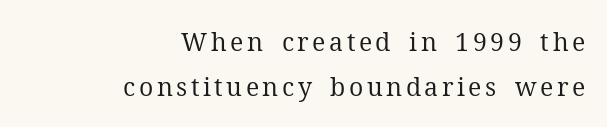
The image shows 25 px text type, upright; set right-aligned, line spacing 1.81x, not underlined.
